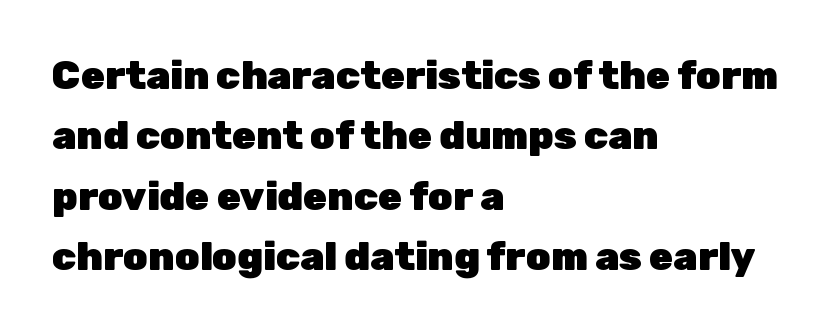
Check under the words: just untouched page. Which margin do the lines hug? The left one — the right edge is uneven. Posture: vertical. A typesetter would call this proportional, since set widths differ per character.
